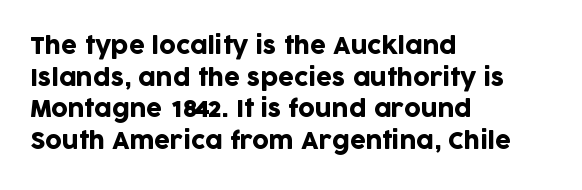
The image shows 23 px text type, upright; set left-aligned, normal line spacing (1.38x), normal letter spacing, not underlined.
